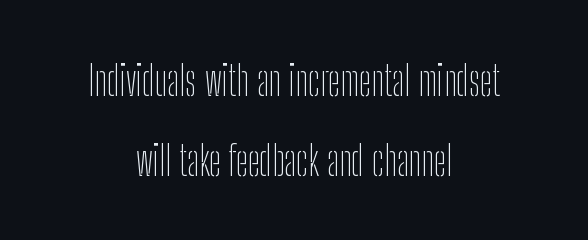
Weight: not bold — regular or lighter. Only glyphs here, with clear space below each row. If you folded the block vertically in half, each line would mirror itself in length. Rows of type keep a wide berth in the vertical direction.
